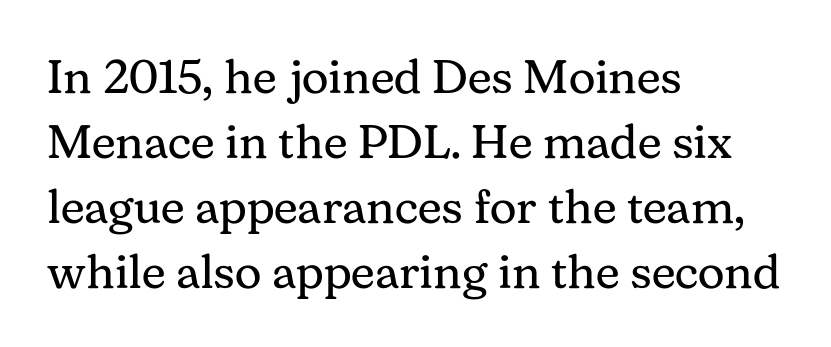
The rendering uses natural spacing where letterforms have individual widths. Baseline-to-baseline distance is the conventional proportion of letter height. Type style note: has serifs. Descender tails drop into unmarked territory. Each word holds together tightly as a unit, with standard inter-letter gaps. Caption: face not bold, strokes unweighted.
